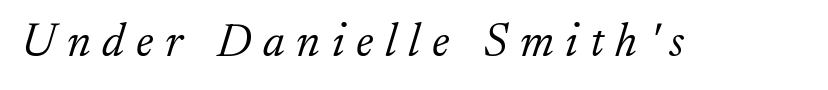
Q: Is the text bold? A: No.
Q: Is the text italic (slanted)? A: Yes, it leans right by about 17 degrees.
Q: Is the typeface a serif or a sans-serif typeface? A: Serif.
Q: Is the text underlined? A: No.
Q: Is the spacing between letters normal or unusually wide? A: Unusually wide.
Q: Width (condensed, normal, or wide)? A: Normal.
Q: Stroke contrast? A: Low.
Q: x-height? A: Small.
Q: Monospaced? A: No.
